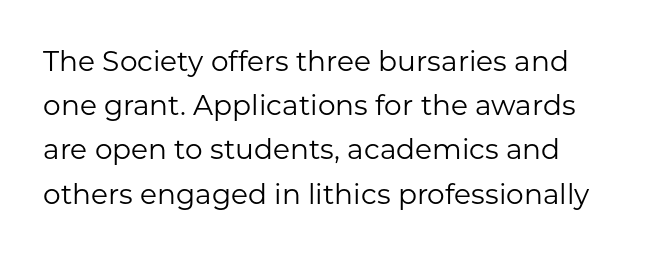
The image shows 28 px regular-weight sans-serif type, upright; set normal line spacing (1.58x), normal letter spacing, not underlined; low stroke contrast and a medium x-height.
